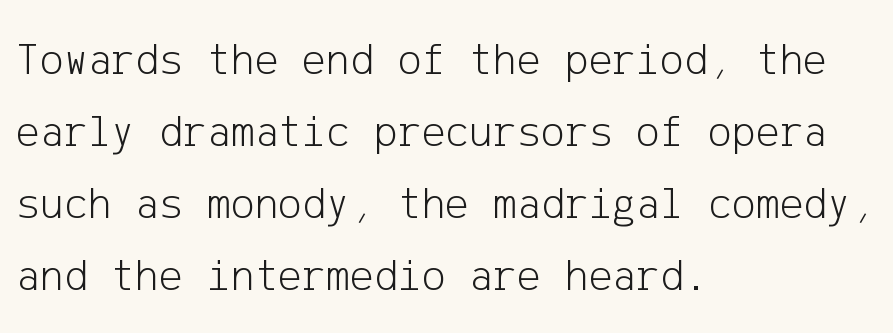
The horizontal fit of the characters is conventional and even. Letters rest on an invisible, unmarked baseline. The block of text has a typical density, with ordinary space between rows. Each letter's strokes conclude bluntly, with no projecting serifs.
